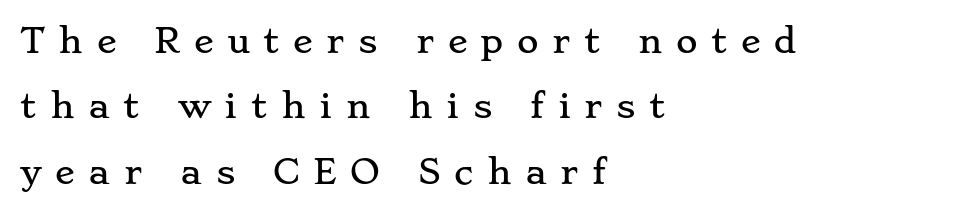
The image shows 33 px wide serif type, upright; set left-aligned, loose line spacing (1.98x), unusually wide letter spacing (+0.41 em), not underlined; low stroke contrast and a small x-height.
